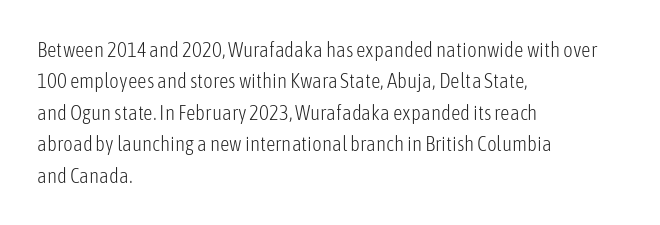
Each row of text sits above clean, open space. Italic? Not at all — the glyphs are vertical. Typeset ragged right — the left edge is the straight one. Each word holds together tightly as a unit, with standard inter-letter gaps. Interline gaps are of average width in this sample.
